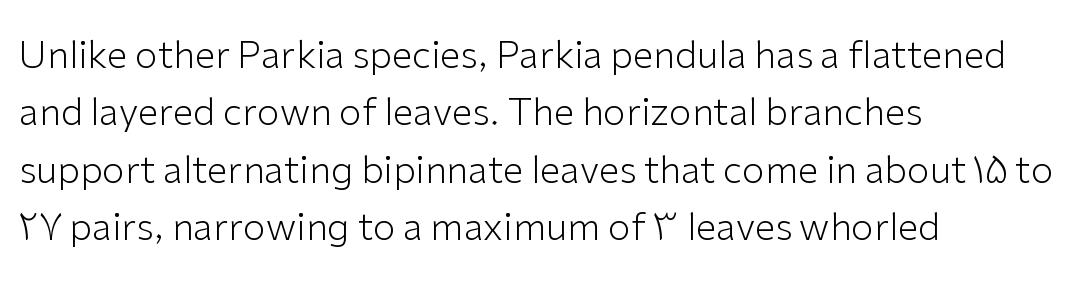
The image shows 37 px light sans-serif type, upright; set left-aligned, normal line spacing (1.55x), normal letter spacing, not underlined; low stroke contrast and a medium x-height.
